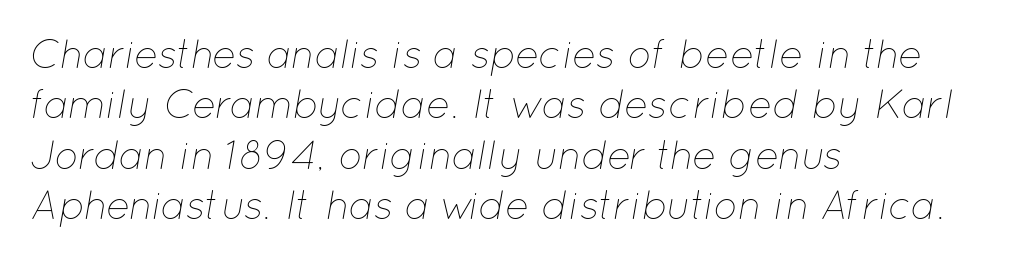
The passage shown is not bold in any degree. The axis of the letterforms is tilted away from vertical. The lines are quadded left. Honestly, the row spacing looks completely unremarkable. The area under the type is left untouched. Is this a fixed-width face? No — the glyphs have proportional, varying widths.
